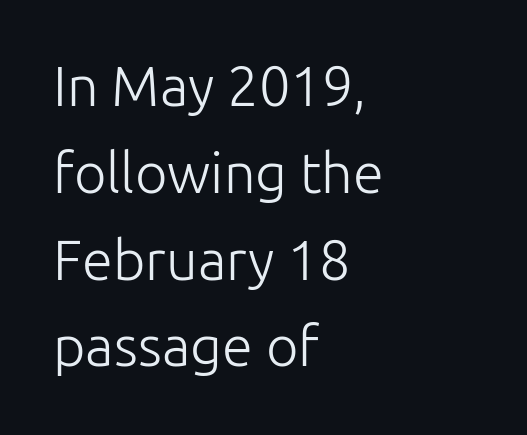
Q: Is the text bold? A: No.
Q: Is the text italic (slanted)? A: No, it is upright.
Q: Is the typeface a serif or a sans-serif typeface? A: Sans-serif.
Q: Is the text underlined? A: No.
Q: How is the paragraph aligned? A: Left-aligned.
Q: Is the spacing between letters normal or unusually wide? A: Normal.
Q: Is the spacing between lines tight, normal or loose? A: Normal.
Q: Width (condensed, normal, or wide)? A: Normal.
Q: Stroke contrast? A: Low.
Q: x-height? A: Medium.
Q: Monospaced? A: No.
